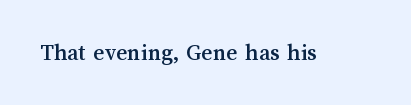
{"italic": "no", "underline": "no", "letter_spacing": "normal", "letter_spacing_em": 0.0, "glyph_px": 24}
